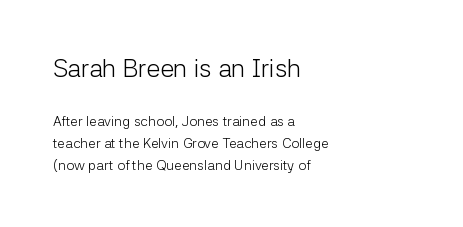
Visually, the top section dominates because its glyphs are scaled up. The rendering anchors every line to the left-hand side. A typesetter would call this zero additional tracking. Rule under the text: the space is simply empty. Whoever set this chose a conventional vertical rhythm.
